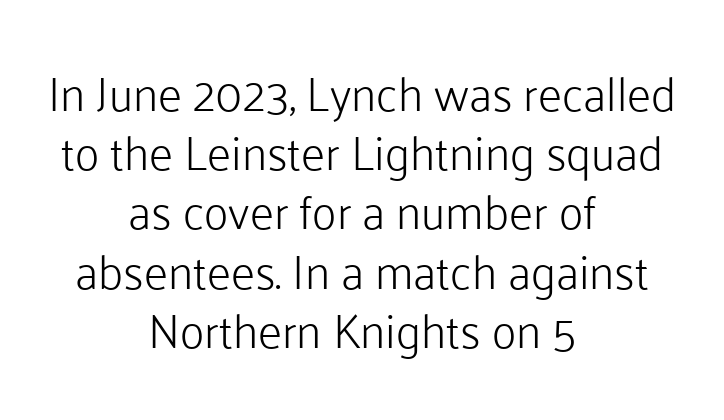
Q: Is the text bold? A: No.
Q: Is the text italic (slanted)? A: No, it is upright.
Q: Is the typeface a serif or a sans-serif typeface? A: Sans-serif.
Q: Is the text underlined? A: No.
Q: How is the paragraph aligned? A: Centered.
Q: Is the spacing between letters normal or unusually wide? A: Normal.
Q: Is the spacing between lines tight, normal or loose? A: Normal.
Q: Width (condensed, normal, or wide)? A: Normal.
Q: Stroke contrast? A: Low.
Q: x-height? A: Medium.
Q: Monospaced? A: No.
